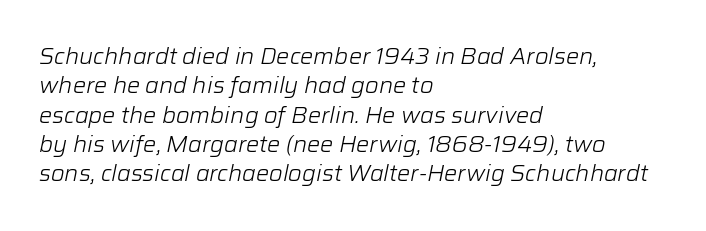
In terms of letterspacing, this is plain default setting. Leading matches the norm, producing a regular column. The words here are not underlined. When letters slant like this, we call the style italic.
